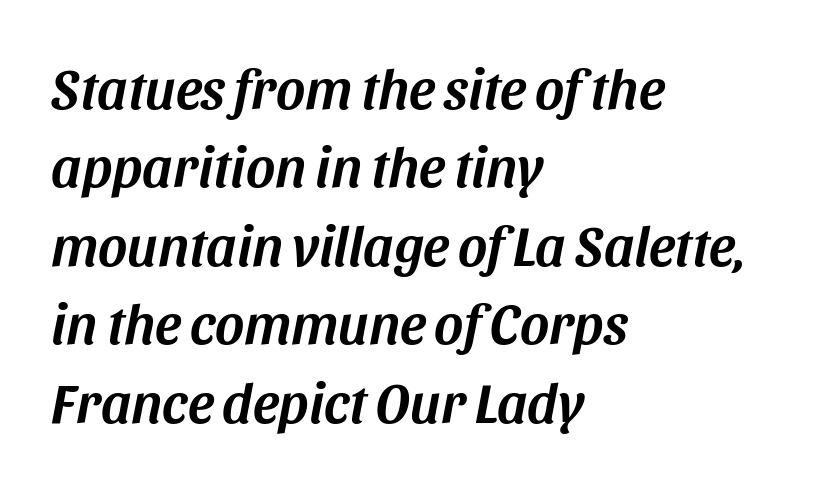
Q: Is the text italic (slanted)? A: Yes, it leans right by about 11 degrees.
Q: Is the text underlined? A: No.
Q: How is the paragraph aligned? A: Left-aligned.
Q: Is the spacing between letters normal or unusually wide? A: Normal.
Q: Is the spacing between lines tight, normal or loose? A: Normal.
Q: Width (condensed, normal, or wide)? A: Normal.
Q: Stroke contrast? A: Medium.
Q: x-height? A: Large.
Q: Monospaced? A: No.
